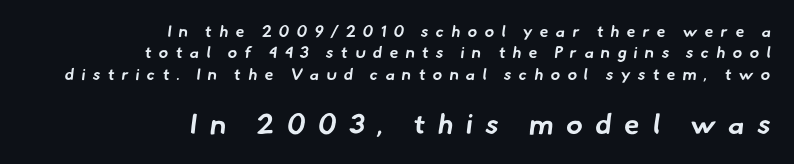
The designer went with a sans here, leaving each stem footless. Has an underline been added? It has not. The designer left line spacing at the default. Look at the tracking — it's clearly loosened, letters drifting apart. A flush-right, rag-left setting is used for this passage. The rendering uses natural spacing where letterforms have individual widths.
